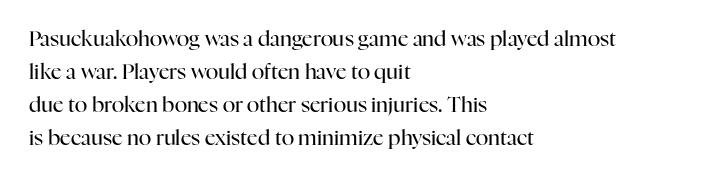
{"italic": "no", "bold": "no", "underline": "no", "align": "left", "line_spacing": "normal", "line_spacing_ratio": 1.57, "letter_spacing": "normal", "letter_spacing_em": 0.0, "glyph_px": 21}
